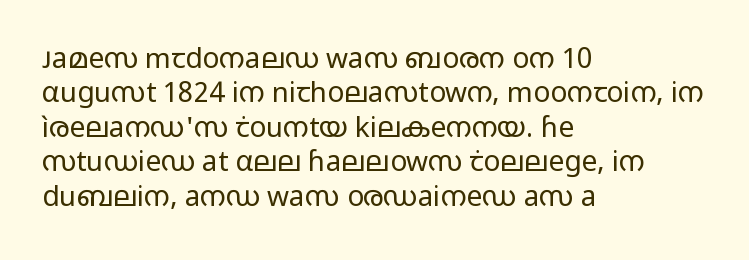
The image shows 28 px regular-weight, wide sans-serif type, upright; set left-aligned, line spacing 1.23x, normal letter spacing, not underlined; low stroke contrast and a medium x-height.
